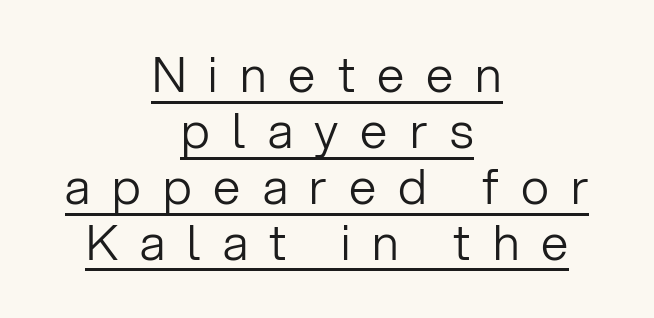
{"serif": "no", "italic": "no", "bold": "no", "weight": "light", "width": "normal", "stroke_contrast": "low", "x_height": "medium", "monospaced": "no", "underline": "yes", "align": "center", "line_spacing": "tight", "line_spacing_ratio": 1.14, "letter_spacing": "wide", "letter_spacing_em": 0.45, "glyph_px": 49}
